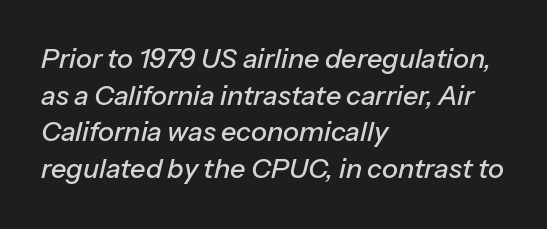
Q: Is the text italic (slanted)? A: Yes, it leans right by about 13 degrees.
Q: Is the text underlined? A: No.
Q: How is the paragraph aligned? A: Left-aligned.
Q: Is the spacing between letters normal or unusually wide? A: Normal.
Q: Is the spacing between lines tight, normal or loose? A: Normal.
